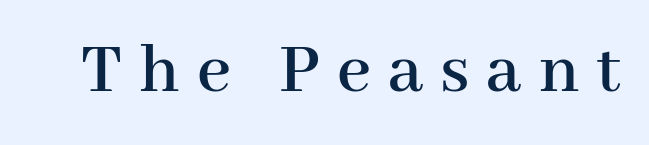
The image shows 74 px serif type, upright; set unusually wide letter spacing (+0.23 em), not underlined; high stroke contrast and a medium x-height.
